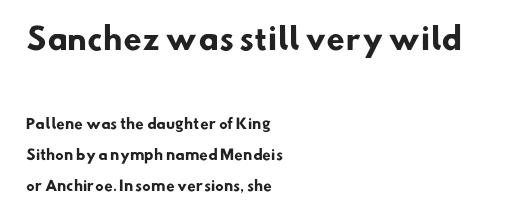
{"serif": "no", "bold": "yes", "weight": "heavy", "width": "normal", "stroke_contrast": "low", "x_height": "small", "monospaced": "no", "underline": "no", "align": "left", "line_spacing": "loose", "line_spacing_ratio": 2.22, "letter_spacing": "normal", "letter_spacing_em": 0.0, "larger_block": "first", "size_ratio": 2.14, "glyph_px": 30}
